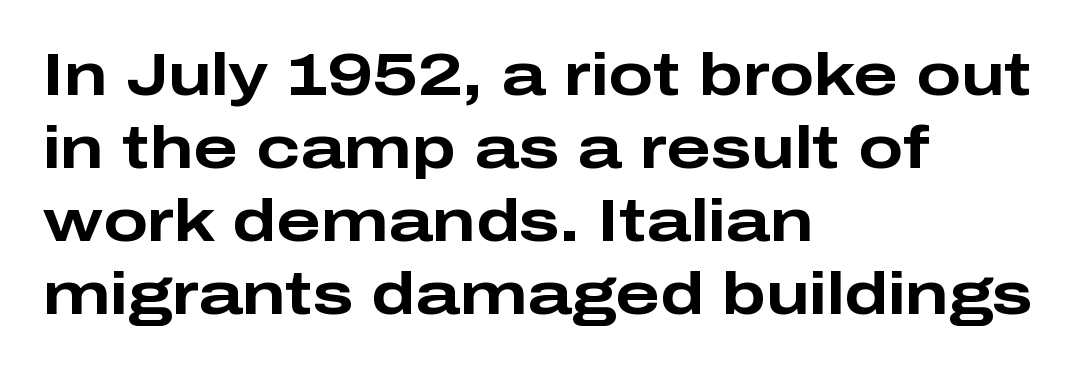
Think of a printed novel: that variable character pitch is what you see here. Clear beneath every line of the passage. The lines are quadded left. When letters stand straight like this, we call the style roman or upright. Nothing unusual about the tracking: characters are spaced as the font intends. Typographic density is high because the face is bold.
